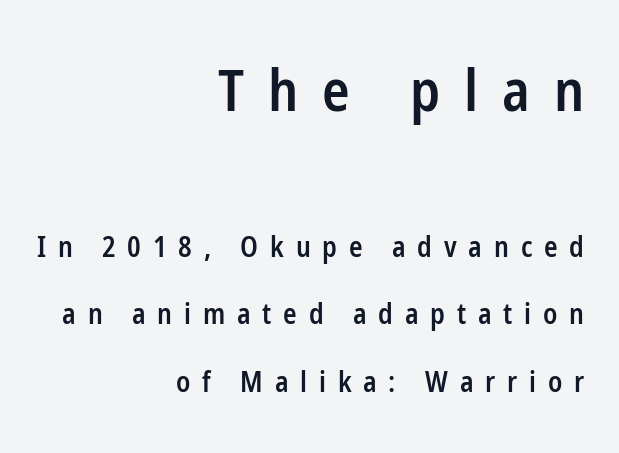
Q: Is the text bold? A: Semi-bold.
Q: Is the text italic (slanted)? A: No, it is upright.
Q: Is the typeface a serif or a sans-serif typeface? A: Sans-serif.
Q: Is the text underlined? A: No.
Q: How is the paragraph aligned? A: Right-aligned.
Q: Is the spacing between letters normal or unusually wide? A: Unusually wide.
Q: Is the spacing between lines tight, normal or loose? A: Loose.
Q: Which block of text is set in a larger size, the first (top) or the second (bottom)? A: The first (top) one.
Q: Width (condensed, normal, or wide)? A: Condensed.
Q: Stroke contrast? A: Low.
Q: x-height? A: Medium.
Q: Monospaced? A: No.
